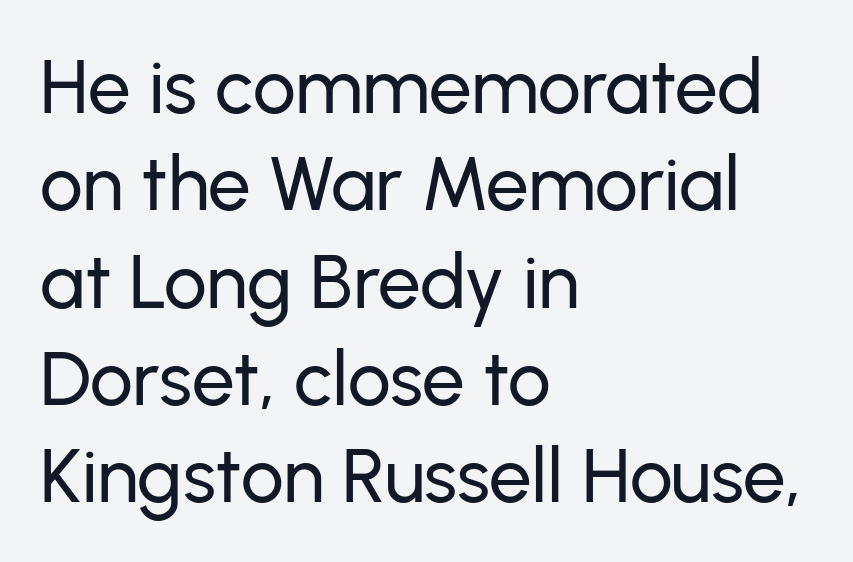
Q: Is the text italic (slanted)? A: No, it is upright.
Q: Is the typeface a serif or a sans-serif typeface? A: Sans-serif.
Q: Is the text underlined? A: No.
Q: How is the paragraph aligned? A: Left-aligned.
Q: Is the spacing between letters normal or unusually wide? A: Normal.
Q: Is the spacing between lines tight, normal or loose? A: Normal.
Q: Width (condensed, normal, or wide)? A: Normal.
Q: Stroke contrast? A: Low.
Q: x-height? A: Medium.
Q: Monospaced? A: No.
